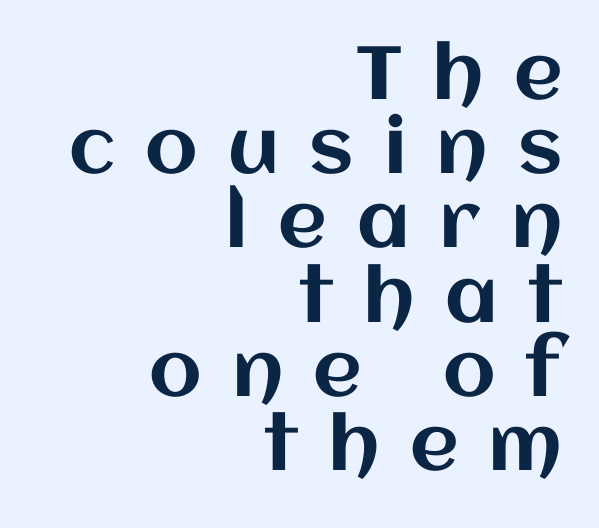
The image shows 75 px text type, upright; set right-aligned, tight line spacing (0.99x), unusually wide letter spacing (+0.4 em), not underlined; medium stroke contrast and a large x-height.
